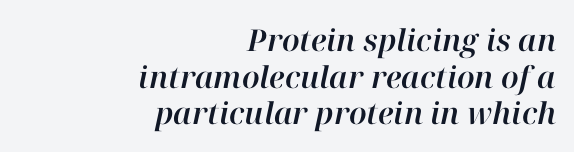
Q: Is the text italic (slanted)? A: Yes, it leans right by about 12 degrees.
Q: Is the text underlined? A: No.
Q: How is the paragraph aligned? A: Right-aligned.
Q: Is the spacing between letters normal or unusually wide? A: Normal.
Q: Width (condensed, normal, or wide)? A: Normal.
Q: Stroke contrast? A: High.
Q: x-height? A: Medium.
Q: Monospaced? A: No.
